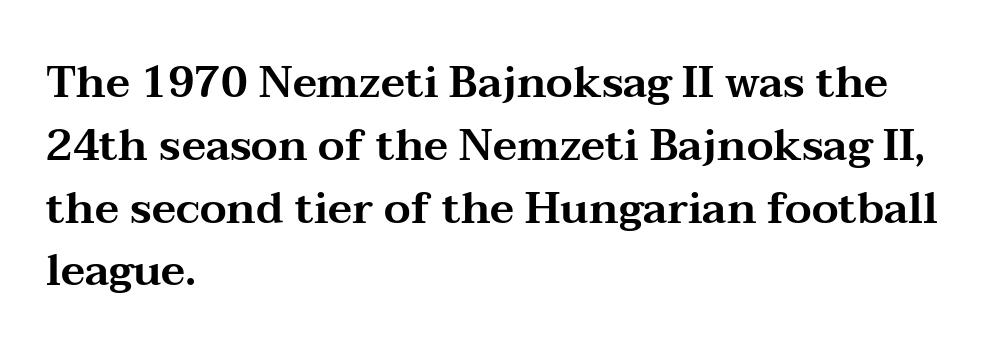
The image shows 43 px wide serif type, upright; set left-aligned, normal line spacing (1.46x), normal letter spacing, not underlined; medium stroke contrast and a medium x-height.
